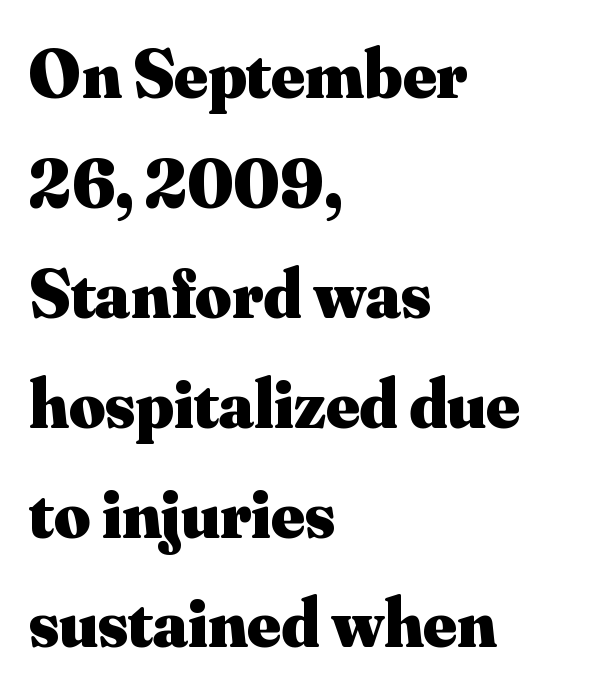
Q: Is the text bold? A: Yes.
Q: Is the text italic (slanted)? A: No, it is upright.
Q: Is the typeface a serif or a sans-serif typeface? A: Serif.
Q: Is the text underlined? A: No.
Q: How is the paragraph aligned? A: Left-aligned.
Q: Is the spacing between letters normal or unusually wide? A: Normal.
Q: Is the spacing between lines tight, normal or loose? A: Normal.
Q: Width (condensed, normal, or wide)? A: Normal.
Q: Stroke contrast? A: Medium.
Q: x-height? A: Small.
Q: Monospaced? A: No.
